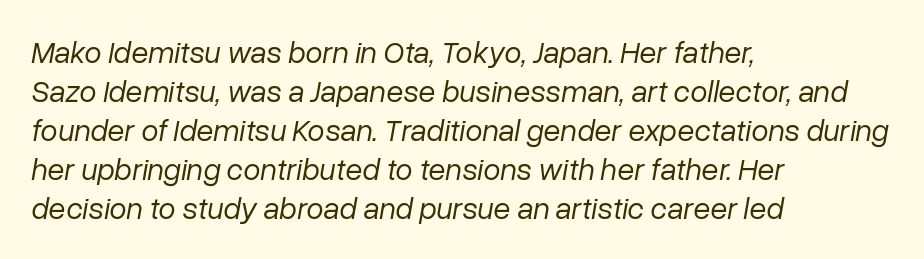
Q: Is the text bold? A: No.
Q: Is the text italic (slanted)? A: Yes, it leans right by about 10 degrees.
Q: Is the text underlined? A: No.
Q: How is the paragraph aligned? A: Left-aligned.
Q: Is the spacing between letters normal or unusually wide? A: Normal.
Q: Is the spacing between lines tight, normal or loose? A: Normal.
Q: Width (condensed, normal, or wide)? A: Normal.
Q: Stroke contrast? A: Low.
Q: x-height? A: Medium.
Q: Monospaced? A: No.
